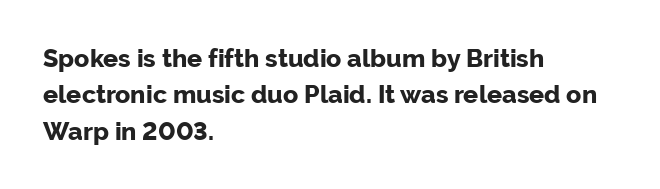
Q: Is the text bold? A: Yes.
Q: Is the text italic (slanted)? A: No, it is upright.
Q: Is the text underlined? A: No.
Q: How is the paragraph aligned? A: Left-aligned.
Q: Is the spacing between letters normal or unusually wide? A: Normal.
Q: Is the spacing between lines tight, normal or loose? A: Normal.
